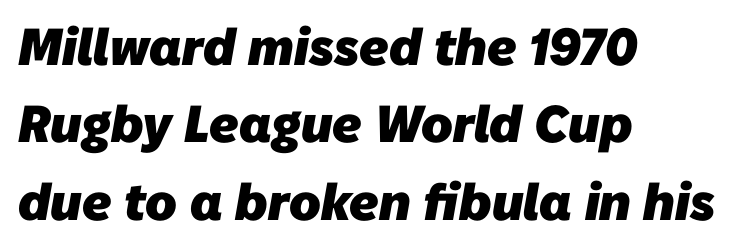
Q: Is the text bold? A: Yes.
Q: Is the typeface a serif or a sans-serif typeface? A: Sans-serif.
Q: Is the text underlined? A: No.
Q: How is the paragraph aligned? A: Left-aligned.
Q: Is the spacing between letters normal or unusually wide? A: Normal.
Q: Is the spacing between lines tight, normal or loose? A: Normal.
Q: Width (condensed, normal, or wide)? A: Normal.
Q: Stroke contrast? A: Low.
Q: x-height? A: Medium.
Q: Monospaced? A: No.
